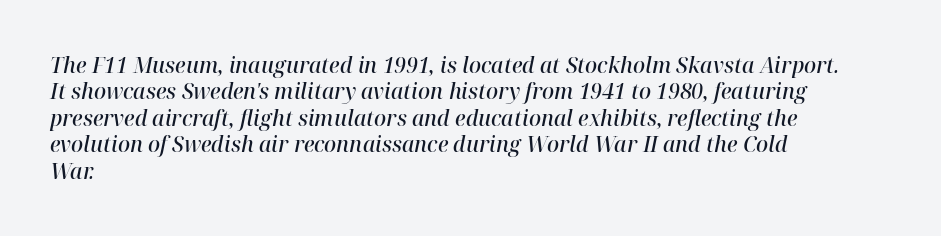
Letter spacing: default. Alignment: flush left. Typographic density is moderately raised because the face is semibold. Looking at the ascenders, they clearly lean. A normal amount of white space separates one row of letters from the next.
